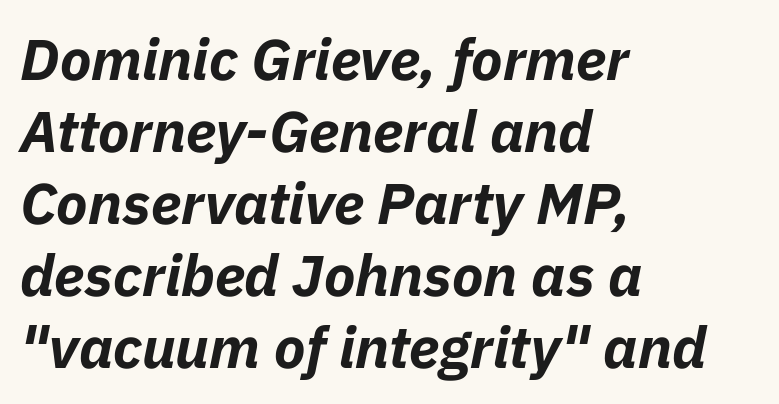
Q: Is the text bold? A: Yes.
Q: Is the text italic (slanted)? A: Yes, it leans right by about 11 degrees.
Q: Is the text underlined? A: No.
Q: How is the paragraph aligned? A: Left-aligned.
Q: Is the spacing between letters normal or unusually wide? A: Normal.
Q: Width (condensed, normal, or wide)? A: Normal.
Q: Stroke contrast? A: Low.
Q: x-height? A: Medium.
Q: Monospaced? A: No.
